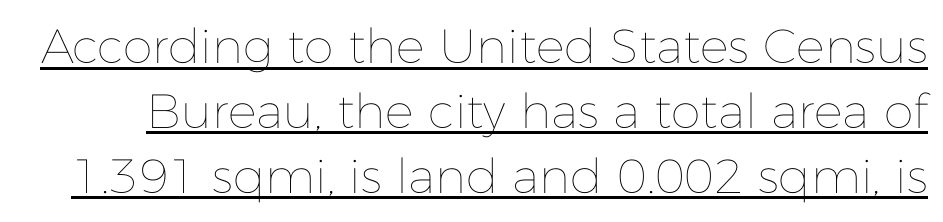
{"italic": "no", "bold": "no", "weight": "thin", "width": "normal", "stroke_contrast": "low", "x_height": "medium", "monospaced": "no", "underline": "yes", "line_spacing": "normal", "line_spacing_ratio": 1.35, "letter_spacing": "normal", "letter_spacing_em": 0.0, "glyph_px": 48}
